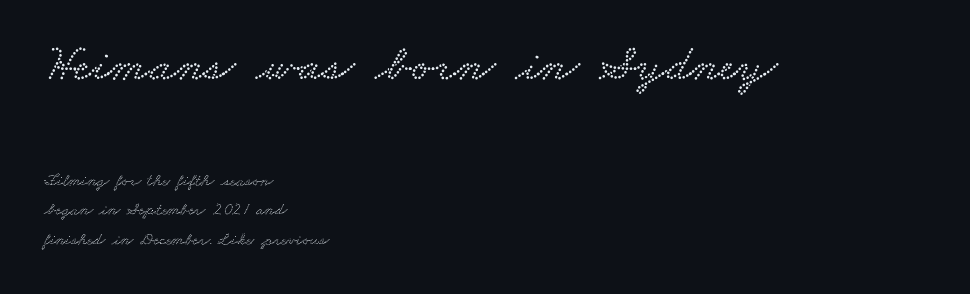
Beneath every word, the page is bare. Each line starts at the same left margin while the right side varies. Bigger letters appear in the top chunk; the bottom chunk is reduced. Caption: standard tracking, unaltered. Proportional: the letters do not fall into vertical columns.
